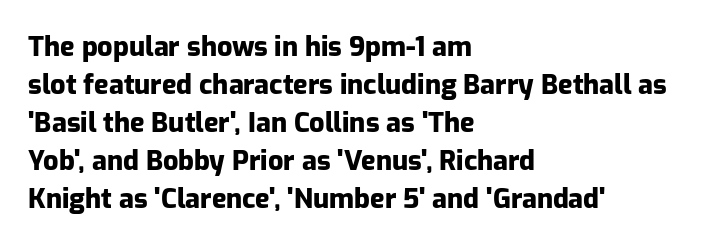
Nothing unusual about the tracking: characters are spaced as the font intends. Glance below the letters and you will spot only blank space. Designer's note — italics off, roman on. Alignment: flush left.
